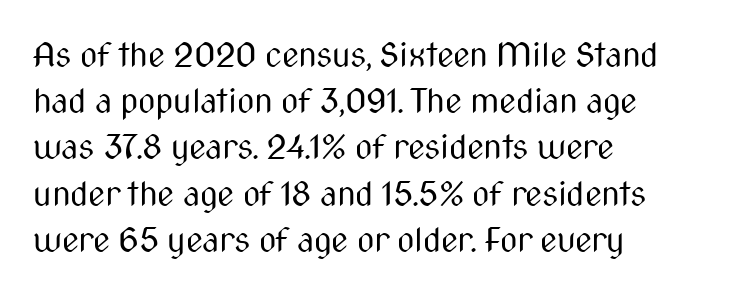
{"serif": "no", "italic": "no", "bold": "no", "weight": "regular", "width": "condensed", "stroke_contrast": "medium", "x_height": "medium", "monospaced": "no", "underline": "no", "align": "left", "line_spacing": "normal", "line_spacing_ratio": 1.36, "letter_spacing": "normal", "letter_spacing_em": 0.0, "glyph_px": 34}
